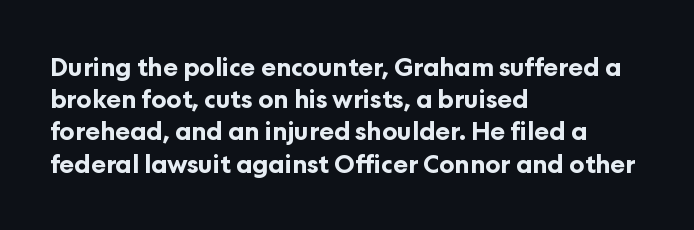
{"italic": "no", "bold": "yes", "underline": "no", "align": "left", "line_spacing": "normal", "line_spacing_ratio": 1.29, "letter_spacing": "normal", "letter_spacing_em": 0.0, "glyph_px": 25}
